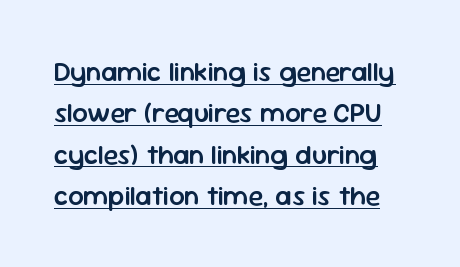
Q: Is the text bold? A: Semi-bold.
Q: Is the text italic (slanted)? A: No, it is upright.
Q: Is the text underlined? A: Yes.
Q: Is the spacing between letters normal or unusually wide? A: Normal.
Q: Is the spacing between lines tight, normal or loose? A: Normal.
